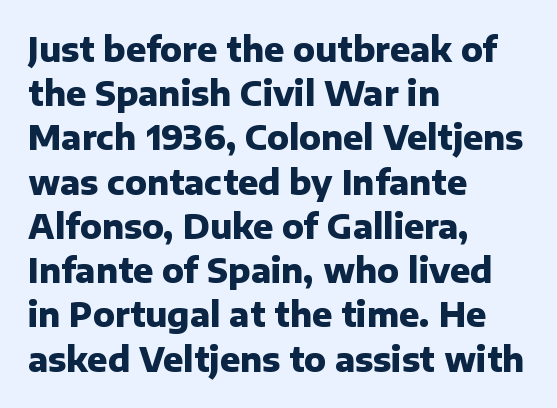
The lines sit at an ordinary, default distance from one another. The face used here is proportionally spaced, like ordinary book or web type. Emphasis by weight is at full strength: bold. The axis of the letterforms is exactly vertical. One-word summary of the alignment: left. Type without underlining.
